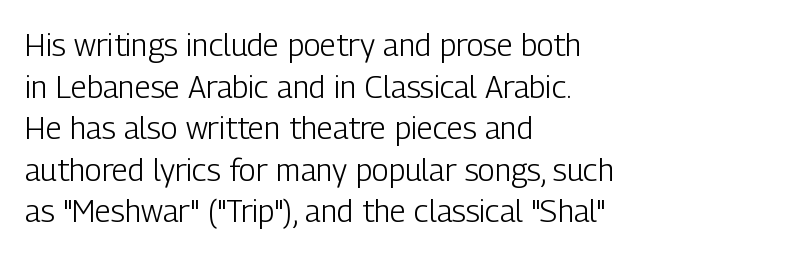
{"serif": "no", "italic": "no", "bold": "no", "weight": "light", "width": "condensed", "stroke_contrast": "low", "x_height": "medium", "monospaced": "no", "underline": "no", "align": "left", "line_spacing": "normal", "line_spacing_ratio": 1.34, "letter_spacing": "normal", "letter_spacing_em": 0.0, "glyph_px": 31}
